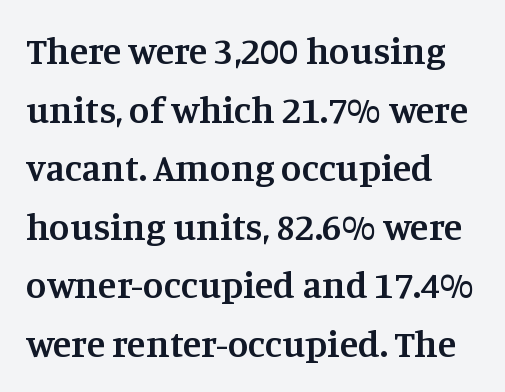
The image shows 38 px semibold serif type, upright; set left-aligned, normal line spacing (1.54x), normal letter spacing, not underlined; medium stroke contrast and a large x-height.
